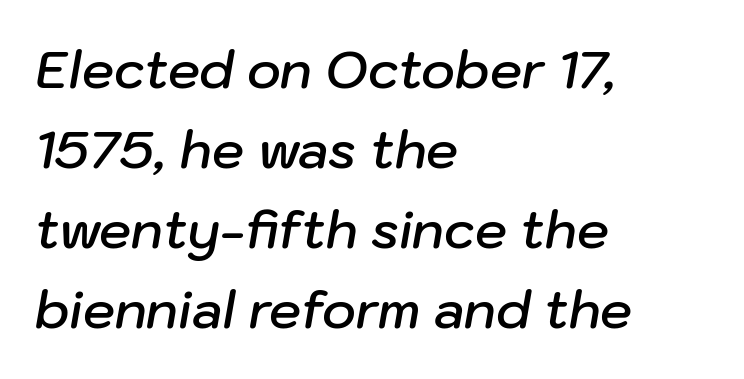
{"italic": "yes", "lean": "right", "slant_degrees": 10, "bold": "semi", "weight": "semibold", "width": "normal", "stroke_contrast": "low", "x_height": "medium", "monospaced": "no", "underline": "no", "align": "left", "line_spacing": "normal", "line_spacing_ratio": 1.57, "letter_spacing": "normal", "letter_spacing_em": 0.0, "glyph_px": 51}
